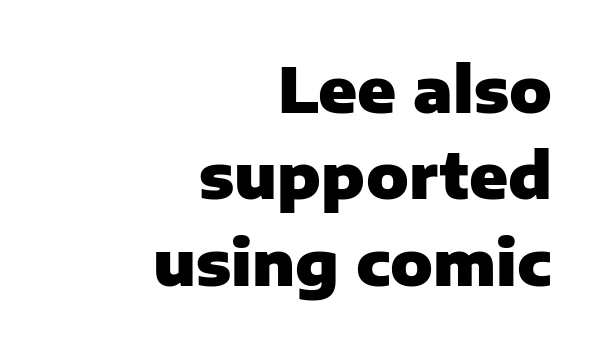
The image shows 63 px heavy sans-serif type, upright; set right-aligned, normal line spacing (1.37x), normal letter spacing, not underlined; low stroke contrast and a medium x-height.
